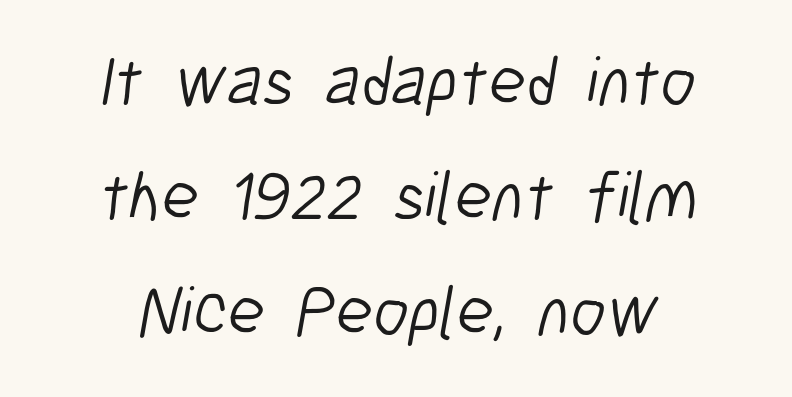
{"serif": "no", "bold": "no", "weight": "light", "width": "condensed", "stroke_contrast": "low", "x_height": "medium", "monospaced": "no", "underline": "no", "line_spacing": "normal", "line_spacing_ratio": 1.67, "letter_spacing": "normal", "letter_spacing_em": 0.0, "glyph_px": 69}
